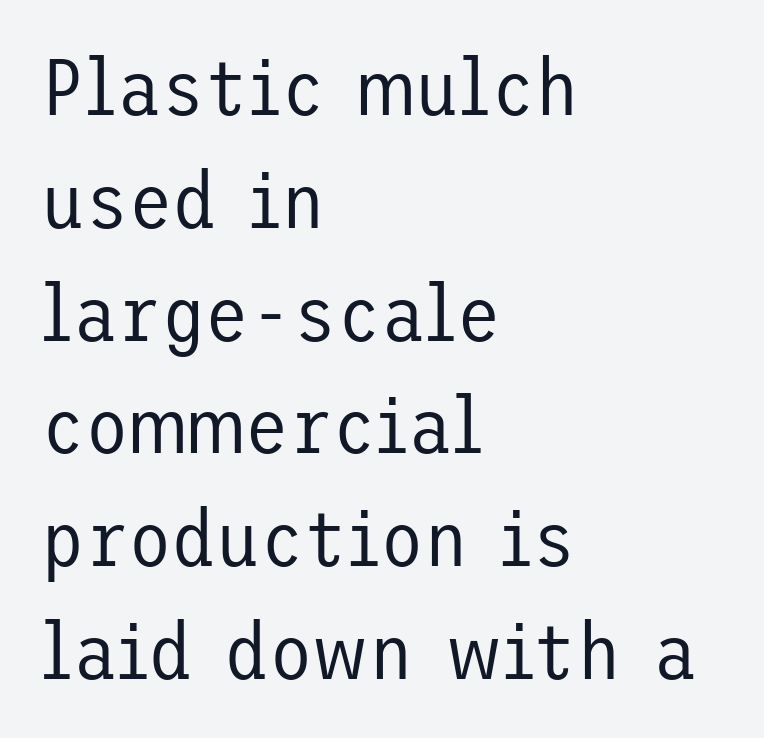
Q: Is the text bold? A: No.
Q: Is the text italic (slanted)? A: No, it is upright.
Q: Is the typeface a serif or a sans-serif typeface? A: Sans-serif.
Q: Is the text underlined? A: No.
Q: How is the paragraph aligned? A: Left-aligned.
Q: Is the spacing between letters normal or unusually wide? A: Normal.
Q: Is the spacing between lines tight, normal or loose? A: Normal.
Q: Width (condensed, normal, or wide)? A: Normal.
Q: Stroke contrast? A: Low.
Q: x-height? A: Medium.
